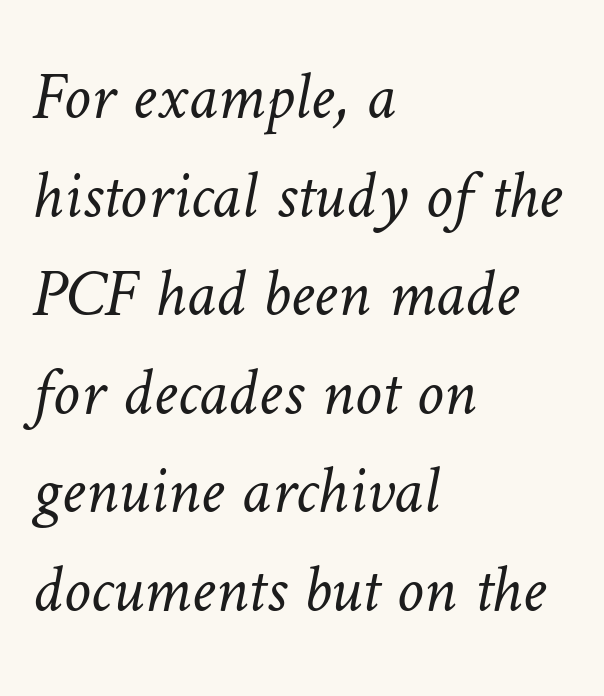
Horizontal bands of white between lines are of average thickness. Alignment: flush left. This is not heavy type; no bold has been used. Inter-character spacing is left at the font's built-in metrics.
